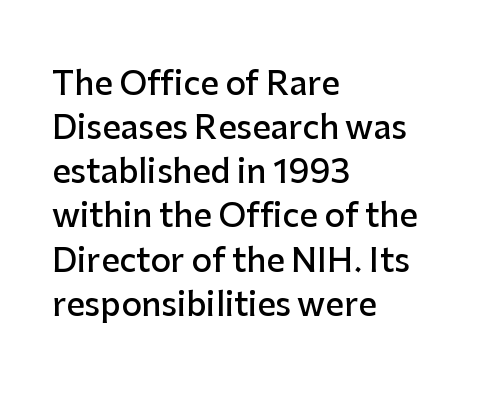
The image shows 32 px semibold sans-serif type, upright; set left-aligned, normal line spacing (1.38x), normal letter spacing, not underlined; low stroke contrast and a medium x-height.
